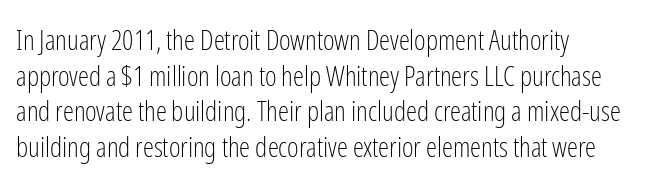
Are there feet on the stems? There aren't — it's a sans. Weight class: somewhere from thin through regular. If you drew a ruler down the left edge, every line would touch it. This block has exactly the height ordinary leading produces. When letters stand straight like this, we call the style roman or upright.
